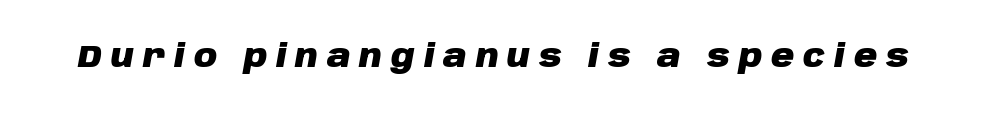
{"italic": "yes", "lean": "right", "slant_degrees": 10, "bold": "yes", "weight": "heavy", "width": "normal", "stroke_contrast": "low", "x_height": "large", "monospaced": "no", "underline": "no", "letter_spacing": "wide", "letter_spacing_em": 0.28, "glyph_px": 32}
